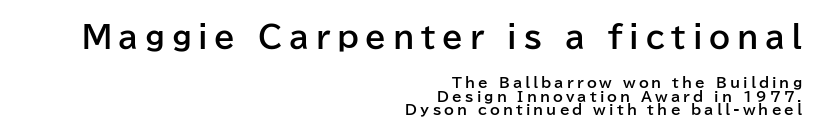
{"serif": "no", "italic": "no", "bold": "yes", "weight": "bold", "width": "normal", "stroke_contrast": "low", "x_height": "medium", "monospaced": "no", "underline": "no", "align": "right", "line_spacing": "tight", "line_spacing_ratio": 0.99, "letter_spacing": "wide", "letter_spacing_em": 0.22, "larger_block": "first", "size_ratio": 2.14, "glyph_px": 30}
